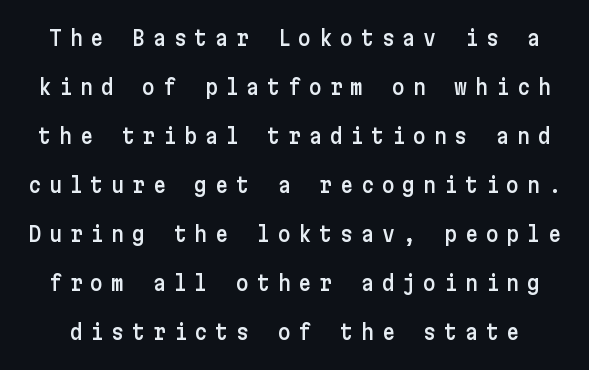
Q: Is the text italic (slanted)? A: No, it is upright.
Q: Is the text underlined? A: No.
Q: Is the spacing between letters normal or unusually wide? A: Unusually wide.
Q: Is the spacing between lines tight, normal or loose? A: Loose.
